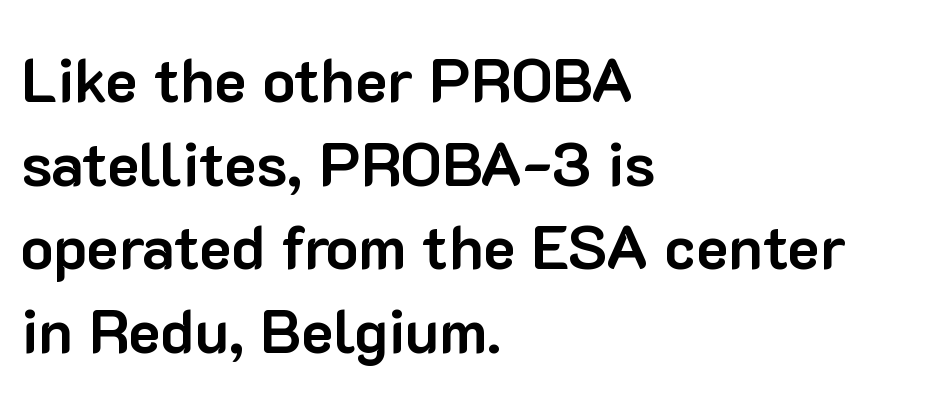
The image shows 61 px bold sans-serif type, upright; set left-aligned, normal line spacing (1.37x), normal letter spacing, not underlined; low stroke contrast and a medium x-height.
